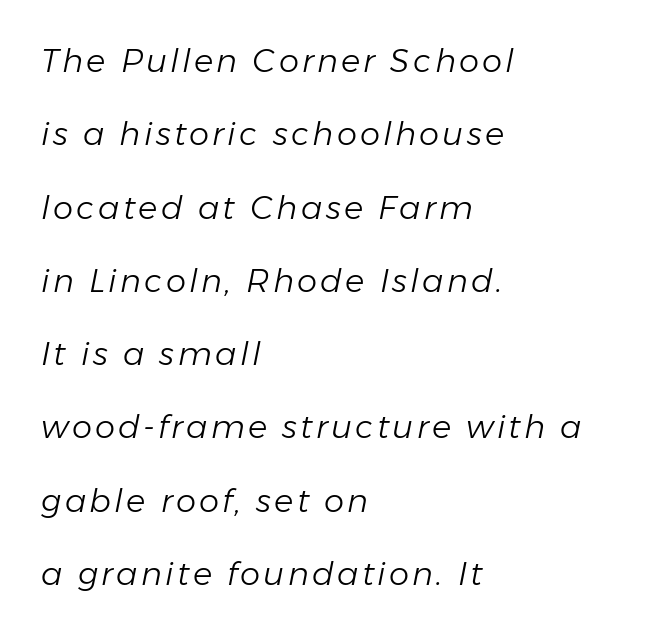
{"italic": "yes", "lean": "right", "slant_degrees": 11, "bold": "no", "weight": "light", "width": "normal", "stroke_contrast": "low", "x_height": "medium", "monospaced": "no", "underline": "no", "align": "left", "line_spacing": "loose", "line_spacing_ratio": 2.29, "glyph_px": 32}
